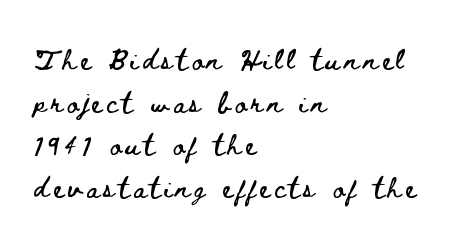
{"underline": "no", "align": "left", "line_spacing": "loose", "line_spacing_ratio": 2.03, "letter_spacing": "wide", "letter_spacing_em": 0.2, "glyph_px": 21}
